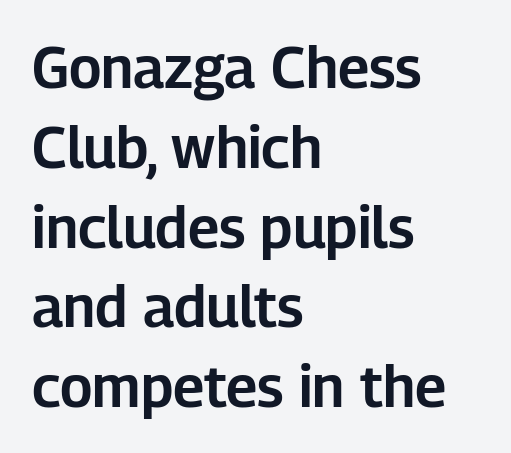
The image shows 57 px sans-serif type, upright; set left-aligned, normal line spacing (1.4x), normal letter spacing, not underlined; low stroke contrast and a medium x-height.
